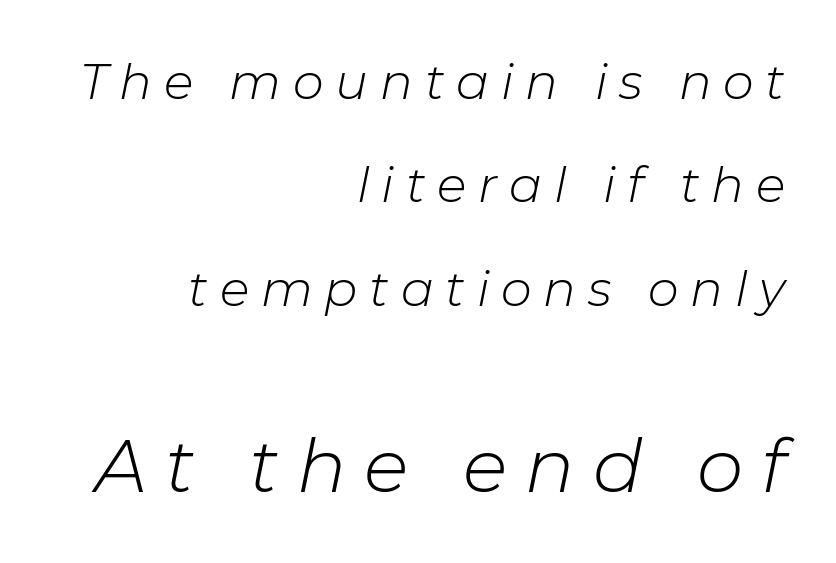
{"italic": "yes", "lean": "right", "slant_degrees": 11, "bold": "no", "weight": "light", "width": "normal", "stroke_contrast": "low", "x_height": "medium", "monospaced": "no", "underline": "no", "align": "right", "line_spacing": "loose", "line_spacing_ratio": 2.11, "letter_spacing": "wide", "letter_spacing_em": 0.24, "larger_block": "second", "size_ratio": 1.51, "glyph_px": 74}
